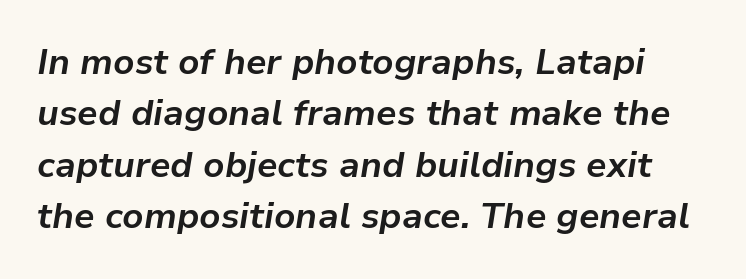
Q: Is the text bold? A: Yes.
Q: Is the text italic (slanted)? A: Yes, it leans right by about 9 degrees.
Q: Is the text underlined? A: No.
Q: Is the spacing between letters normal or unusually wide? A: Normal.
Q: Is the spacing between lines tight, normal or loose? A: Normal.
Q: Width (condensed, normal, or wide)? A: Normal.
Q: Stroke contrast? A: Low.
Q: x-height? A: Medium.
Q: Monospaced? A: No.
